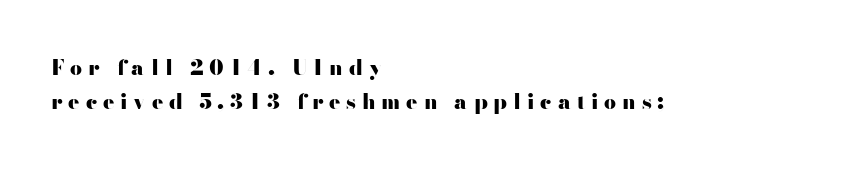
Compared with typical body copy, the letter spacing here is much looser. A roman cut, with each character standing at attention. The paragraph has a hard left edge and a soft right edge. A bare baseline throughout the passage.
